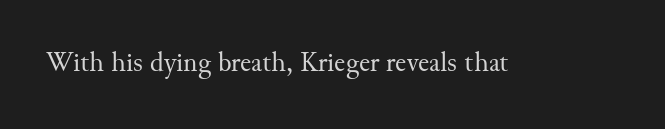
The image shows 28 px regular-weight serif type, upright; set normal letter spacing, not underlined; medium stroke contrast and a small x-height.
